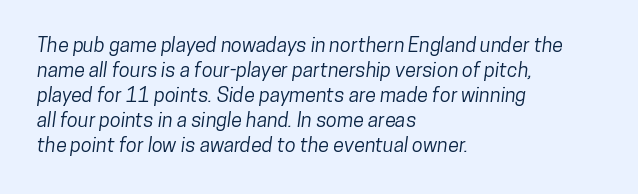
The image shows 20 px text type; set left-aligned, normal line spacing (1.25x), normal letter spacing, not underlined.
